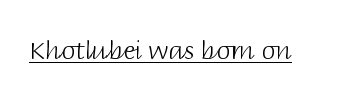
The letterforms sit at book weight or below. Posture: upright roman. Here the glyphs are tracked normally, forming tight word shapes. The words here are underlined.
